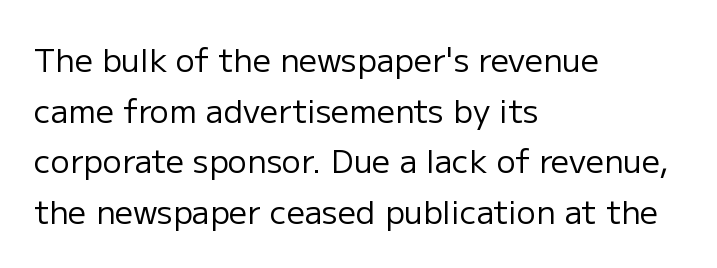
{"serif": "no", "italic": "no", "bold": "no", "weight": "regular", "width": "normal", "stroke_contrast": "low", "x_height": "medium", "monospaced": "no", "underline": "no", "align": "left", "line_spacing": "normal", "line_spacing_ratio": 1.58, "letter_spacing": "normal", "letter_spacing_em": 0.0, "glyph_px": 32}
